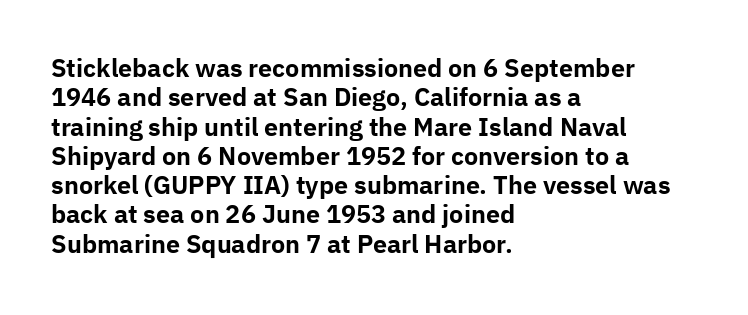
Check the space under the baseline: it is left empty. Words appear dense and cohesive because spacing is normal. Summary of weight: heavy, a full bold. Caption: multi-line text, flush left, ragged right.
